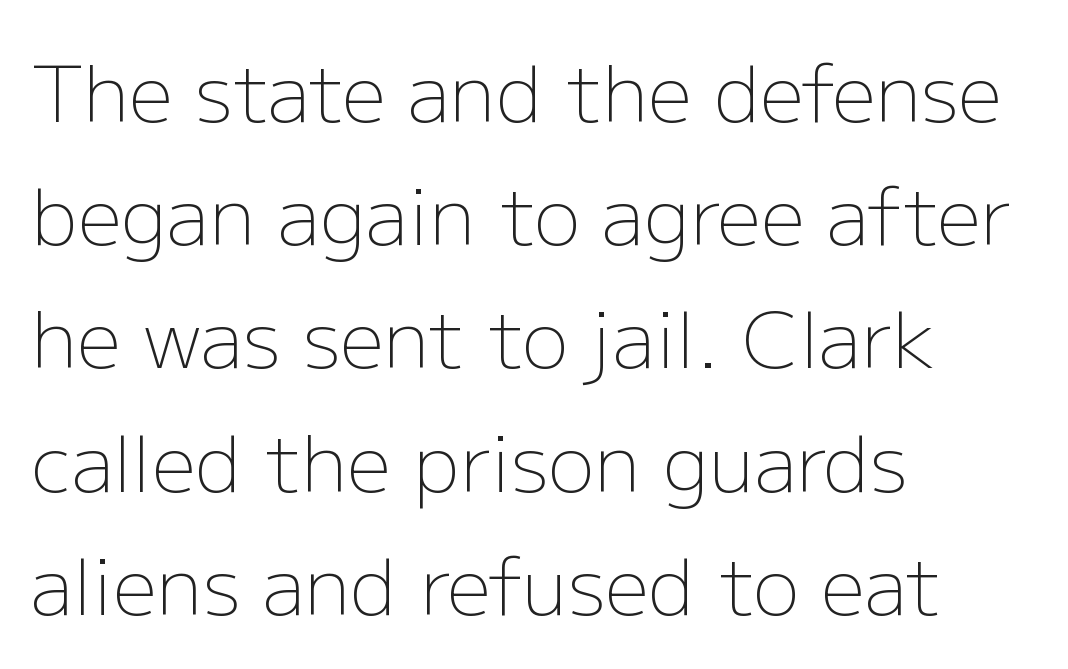
The image shows 78 px light sans-serif type, upright; set left-aligned, normal line spacing (1.58x), normal letter spacing, not underlined; low stroke contrast and a medium x-height.
